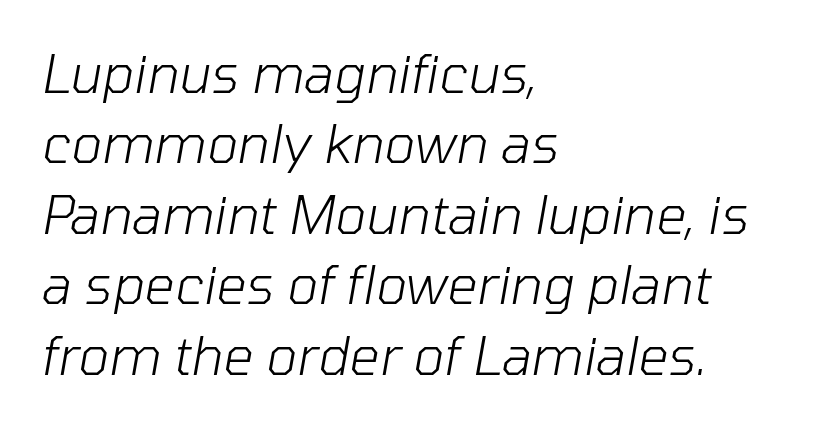
The letters advance in unequal steps, a hallmark of proportional type. The string is rendered with underlining switched off. Layout note: lines flush left. Honestly, the row spacing looks completely unremarkable.
